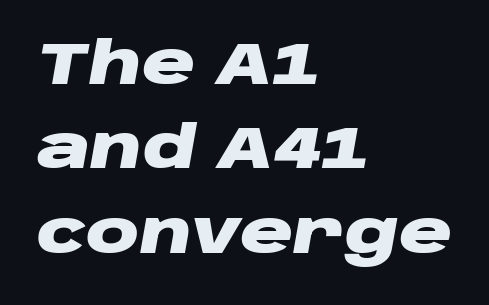
The glyphs are unaccompanied by any horizontal stroke below them. The lines in this sample share a left origin and differ only in where they stop. Italic? Definitely — the glyphs are oblique. What weight is shown? A full bold with thick strokes. The lines sit at an ordinary, default distance from one another. This rendering leaves character spacing at its baseline value.
